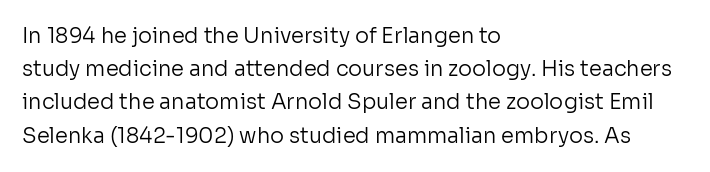
{"italic": "no", "bold": "no", "underline": "no", "align": "left", "line_spacing": "normal", "line_spacing_ratio": 1.58, "letter_spacing": "normal", "letter_spacing_em": 0.0, "glyph_px": 21}
